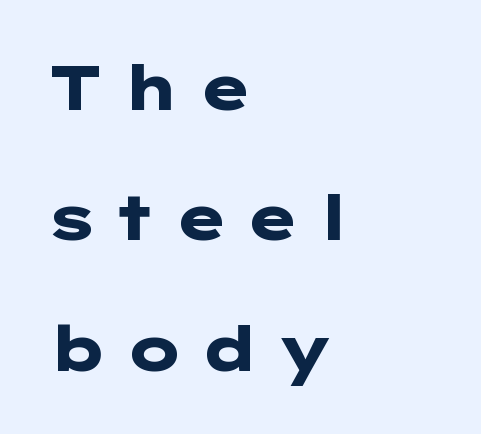
Q: Is the text bold? A: Yes.
Q: Is the text italic (slanted)? A: No, it is upright.
Q: Is the typeface a serif or a sans-serif typeface? A: Sans-serif.
Q: Is the text underlined? A: No.
Q: How is the paragraph aligned? A: Left-aligned.
Q: Is the spacing between letters normal or unusually wide? A: Unusually wide.
Q: Is the spacing between lines tight, normal or loose? A: Loose.
Q: Width (condensed, normal, or wide)? A: Wide.
Q: Stroke contrast? A: Low.
Q: x-height? A: Medium.
